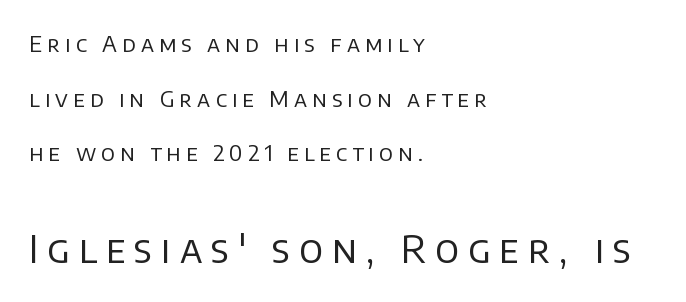
The image shows 38 px regular-weight sans-serif type, upright; set left-aligned, loose line spacing (2.48x), unusually wide letter spacing (+0.23 em), not underlined; the second (bottom) block is 1.73x larger; low stroke contrast and a large x-height.
